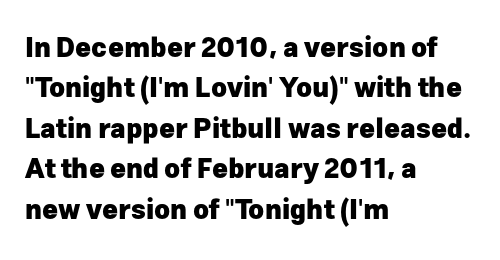
Look at the tracking — it's just the regular setting, nothing added. A classic flush-left, rag-right setting is used for this passage. Lines of text with bare space underneath. The font's upright variant was chosen for this text.
